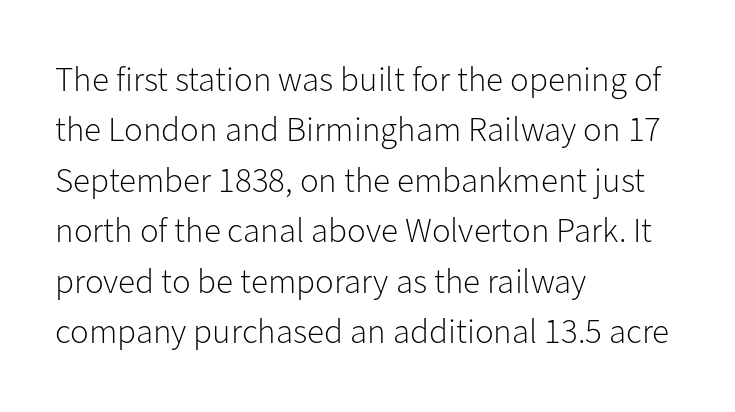
{"serif": "no", "italic": "no", "bold": "no", "weight": "light", "width": "normal", "stroke_contrast": "low", "x_height": "medium", "monospaced": "no", "underline": "no", "align": "left", "line_spacing": "normal", "line_spacing_ratio": 1.44, "letter_spacing": "normal", "letter_spacing_em": 0.0, "glyph_px": 35}
